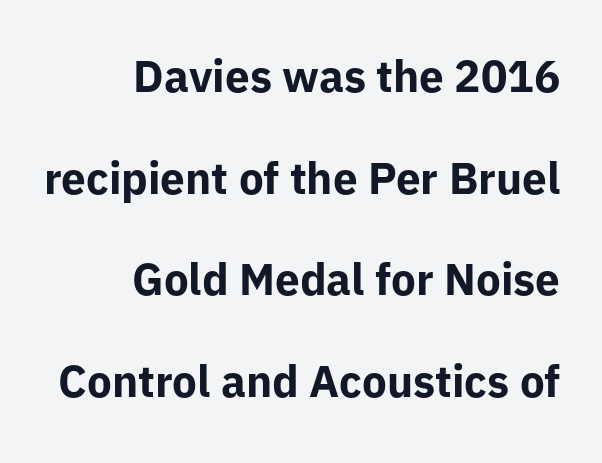
The image shows 44 px bold sans-serif type, upright; set right-aligned, loose line spacing (2.31x), normal letter spacing, not underlined; low stroke contrast and a medium x-height.
